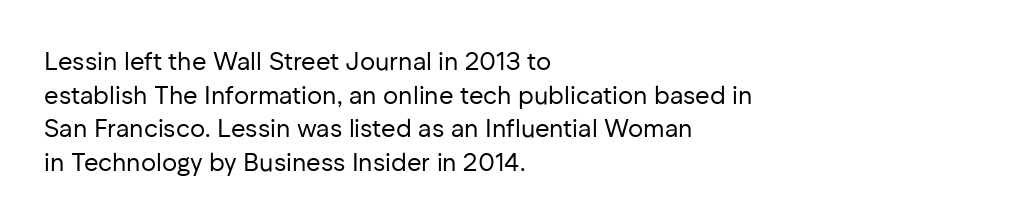
Honestly, there is no underline to notice here at all. When letters stand straight like this, we call the style roman or upright. The passage shown stacks its lines at a standard gap. Horizontal alignment here is leftward, the default for most running prose. Ink coverage per letter is moderate at most.
